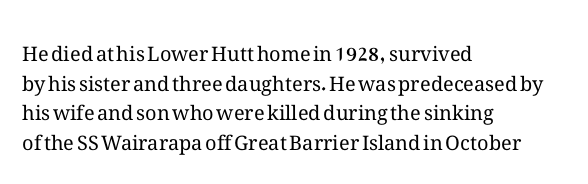
{"italic": "no", "bold": "no", "underline": "no", "align": "left", "line_spacing": "normal", "line_spacing_ratio": 1.48, "letter_spacing": "normal", "letter_spacing_em": 0.0, "glyph_px": 20}
